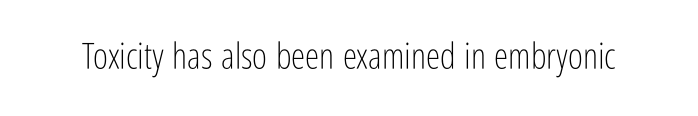
The image shows 36 px light, condensed sans-serif type, upright; set normal letter spacing, not underlined; low stroke contrast and a medium x-height.
